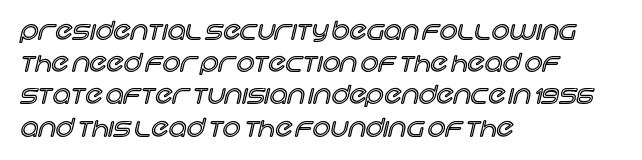
Q: Is the text italic (slanted)? A: Yes.
Q: Is the text underlined? A: No.
Q: How is the paragraph aligned? A: Left-aligned.
Q: Is the spacing between letters normal or unusually wide? A: Normal.
Q: Is the spacing between lines tight, normal or loose? A: Normal.
